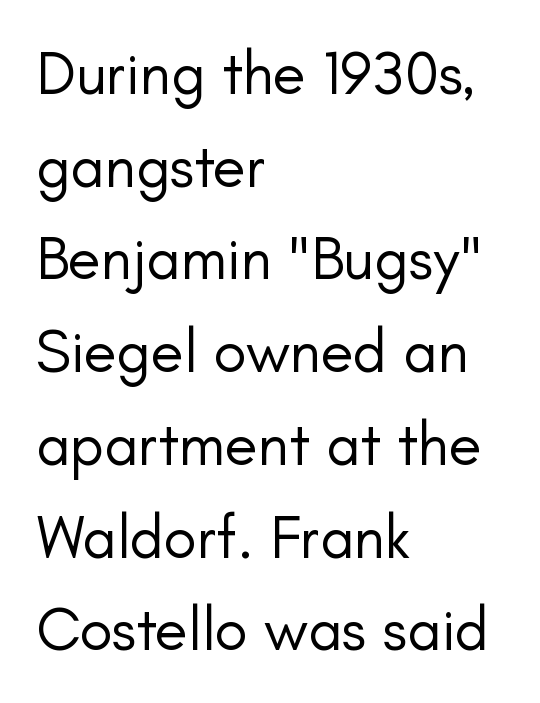
Q: Is the text bold? A: No.
Q: Is the text italic (slanted)? A: No, it is upright.
Q: Is the typeface a serif or a sans-serif typeface? A: Sans-serif.
Q: Is the text underlined? A: No.
Q: How is the paragraph aligned? A: Left-aligned.
Q: Is the spacing between letters normal or unusually wide? A: Normal.
Q: Is the spacing between lines tight, normal or loose? A: Normal.
Q: Width (condensed, normal, or wide)? A: Normal.
Q: Stroke contrast? A: Low.
Q: x-height? A: Small.
Q: Monospaced? A: No.
